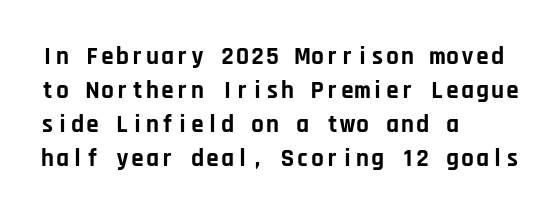
Just letters on the line, the space beneath them empty. No italicization has been applied; the sample stays upright. The rows are spaced the way most documents space them. The glyphs have the mass of a bold cut. Look at the tracking — it's just the regular setting, nothing added. Each line starts at the same left margin while the right side varies.
